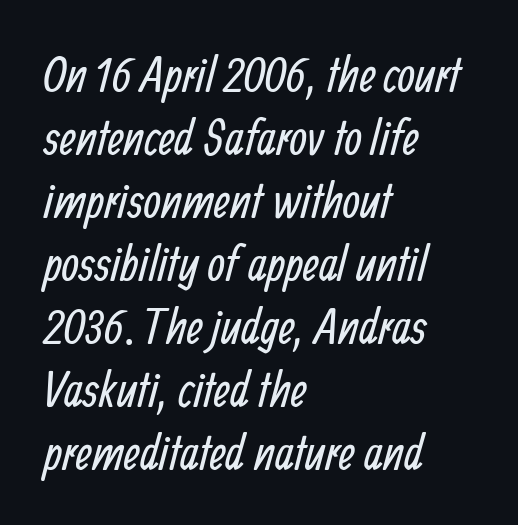
The gap between lines stays unmarked. This sample has the flowing, uneven cadence of proportional lettering. In terms of leading, this rendering sits right in the middle. You could call the tracking neutral — neither tight nor loose.
